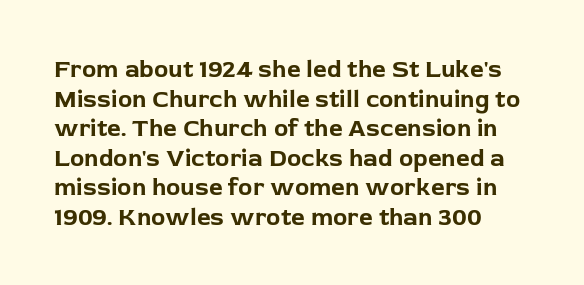
The image shows 24 px bold type, upright; set left-aligned, line spacing 1.23x, normal letter spacing, not underlined.
